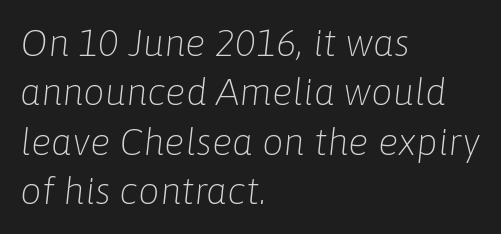
Every row of glyphs begins at an identical x-position on the left. Letter spacing: default. These lines are rendered in a variable-pitch font. This sample uses an oblique cut, with every glyph tilted off the vertical. The vertical gap from one line to the next is medium. Descenders hang freely into open space.
